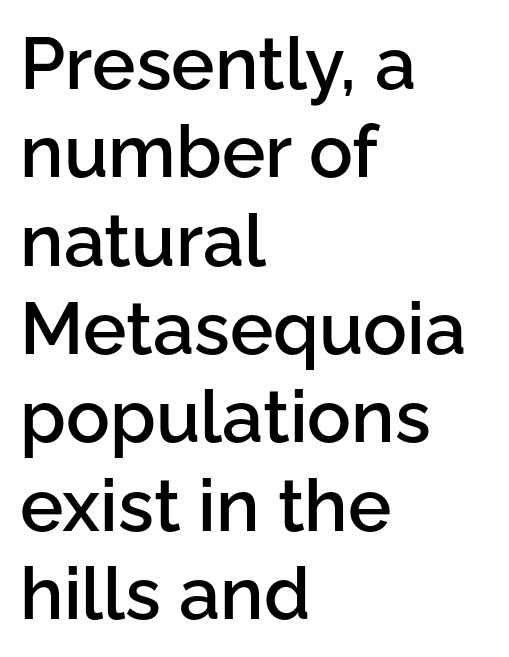
{"serif": "no", "italic": "no", "bold": "semi", "weight": "semibold", "width": "normal", "stroke_contrast": "low", "x_height": "medium", "monospaced": "no", "underline": "no", "align": "left", "line_spacing_ratio": 1.21, "letter_spacing": "normal", "letter_spacing_em": 0.0, "glyph_px": 73}
